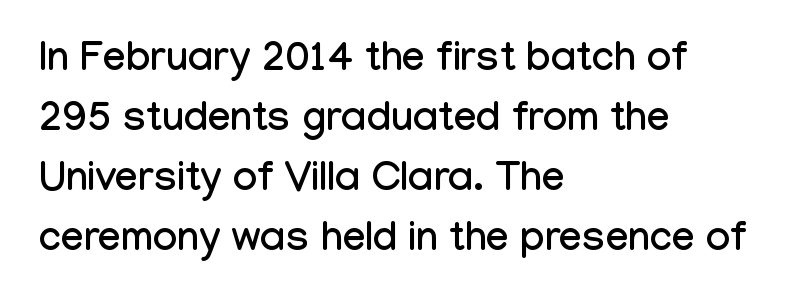
Q: Is the text italic (slanted)? A: No, it is upright.
Q: Is the typeface a serif or a sans-serif typeface? A: Sans-serif.
Q: Is the text underlined? A: No.
Q: How is the paragraph aligned? A: Left-aligned.
Q: Is the spacing between letters normal or unusually wide? A: Normal.
Q: Is the spacing between lines tight, normal or loose? A: Normal.
Q: Width (condensed, normal, or wide)? A: Condensed.
Q: Stroke contrast? A: Low.
Q: x-height? A: Medium.
Q: Monospaced? A: No.
